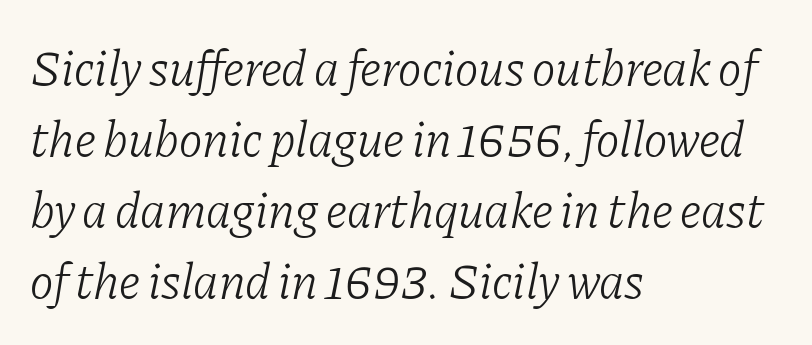
Q: Is the text bold? A: No.
Q: Is the text italic (slanted)? A: Yes, it leans right by about 11 degrees.
Q: Is the typeface a serif or a sans-serif typeface? A: Serif.
Q: Is the text underlined? A: No.
Q: How is the paragraph aligned? A: Left-aligned.
Q: Is the spacing between letters normal or unusually wide? A: Normal.
Q: Is the spacing between lines tight, normal or loose? A: Normal.
Q: Width (condensed, normal, or wide)? A: Normal.
Q: Stroke contrast? A: Low.
Q: x-height? A: Medium.
Q: Monospaced? A: No.
